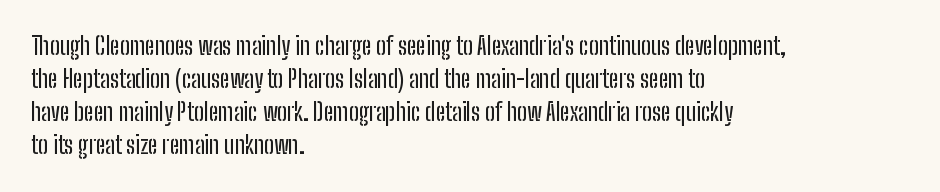
Q: Is the text italic (slanted)? A: No, it is upright.
Q: Is the text underlined? A: No.
Q: How is the paragraph aligned? A: Left-aligned.
Q: Is the spacing between letters normal or unusually wide? A: Normal.
Q: Is the spacing between lines tight, normal or loose? A: Normal.
